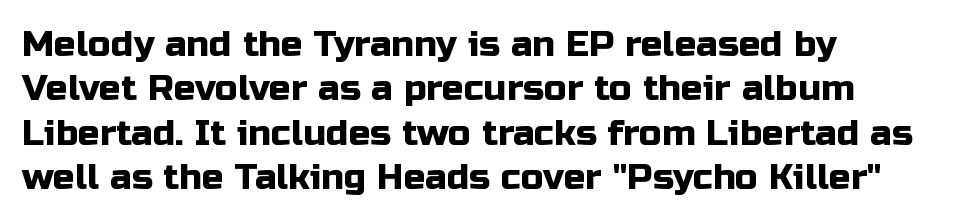
The image shows 36 px sans-serif type, upright; set left-aligned, line spacing 1.23x, normal letter spacing, not underlined; low stroke contrast and a medium x-height.
